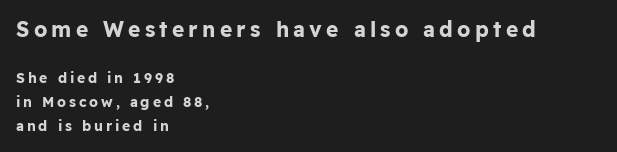
The image shows 21 px bold type, upright; set left-aligned, line spacing 1.72x, unusually wide letter spacing (+0.2 em), not underlined; the first (top) block is 1.5x larger.
